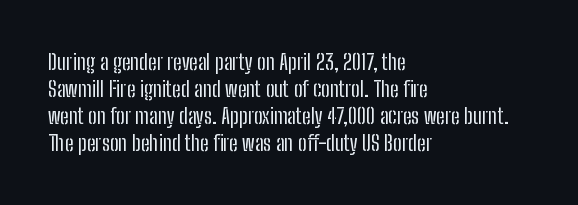
Q: Is the text bold? A: No.
Q: Is the text italic (slanted)? A: No, it is upright.
Q: Is the text underlined? A: No.
Q: How is the paragraph aligned? A: Left-aligned.
Q: Is the spacing between letters normal or unusually wide? A: Normal.
